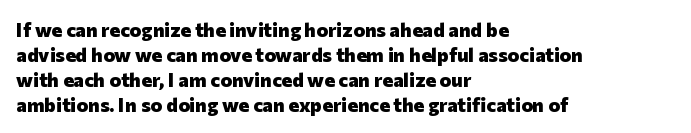
The image shows 20 px bold type, upright; set left-aligned, normal line spacing (1.25x), normal letter spacing, not underlined.
